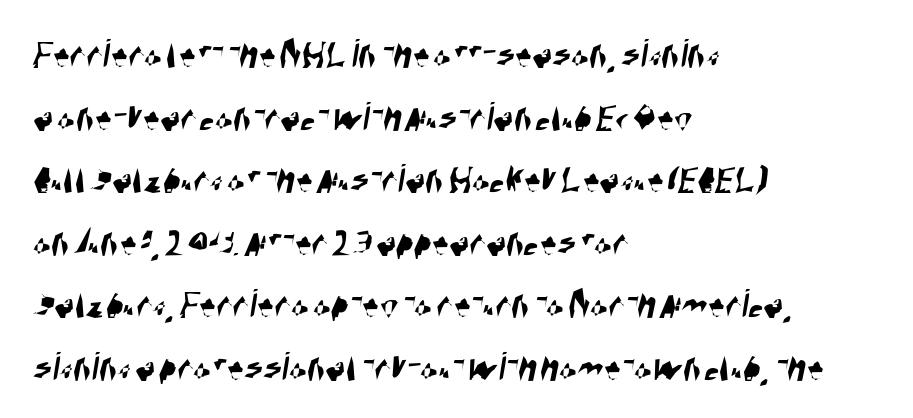
{"serif": "no", "width": "condensed", "stroke_contrast": "high", "x_height": "large", "monospaced": "no", "underline": "no", "align": "left", "line_spacing": "normal", "line_spacing_ratio": 1.49, "letter_spacing": "normal", "letter_spacing_em": 0.0, "glyph_px": 42}
